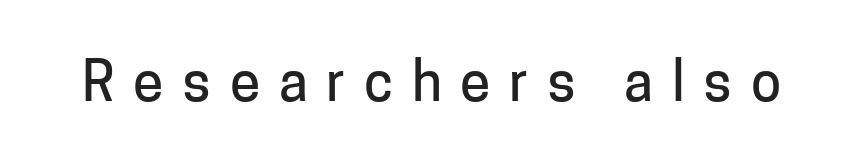
Each row of text sits above clean, open space. Italic? Not at all — the glyphs are vertical. The rendering shows plain stroke endings on the letterforms — a sans-serif design. This sample has the flowing, uneven cadence of proportional lettering. Compared with typical body copy, the letter spacing here is much looser.
